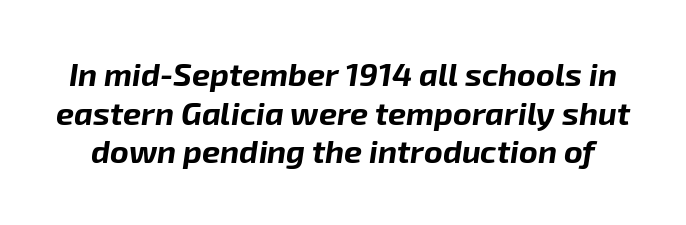
Q: Is the text bold? A: Yes.
Q: Is the text italic (slanted)? A: Yes, it leans right by about 8 degrees.
Q: Is the text underlined? A: No.
Q: Is the spacing between letters normal or unusually wide? A: Normal.
Q: Width (condensed, normal, or wide)? A: Normal.
Q: Stroke contrast? A: Low.
Q: x-height? A: Medium.
Q: Monospaced? A: No.
